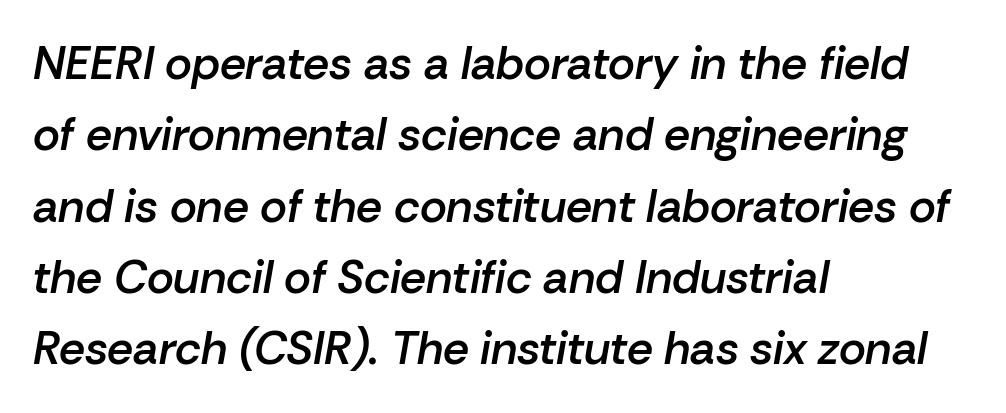
{"italic": "yes", "lean": "right", "slant_degrees": 10, "bold": "semi", "weight": "semibold", "width": "normal", "stroke_contrast": "low", "x_height": "medium", "monospaced": "no", "underline": "no", "align": "left", "line_spacing": "normal", "line_spacing_ratio": 1.55, "letter_spacing": "normal", "letter_spacing_em": 0.0, "glyph_px": 46}
